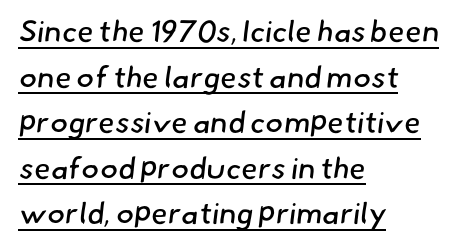
{"serif": "no", "bold": "no", "weight": "regular", "width": "normal", "stroke_contrast": "low", "x_height": "small", "monospaced": "no", "underline": "yes", "align": "left", "line_spacing": "normal", "line_spacing_ratio": 1.52, "letter_spacing": "normal", "letter_spacing_em": 0.0, "glyph_px": 30}
